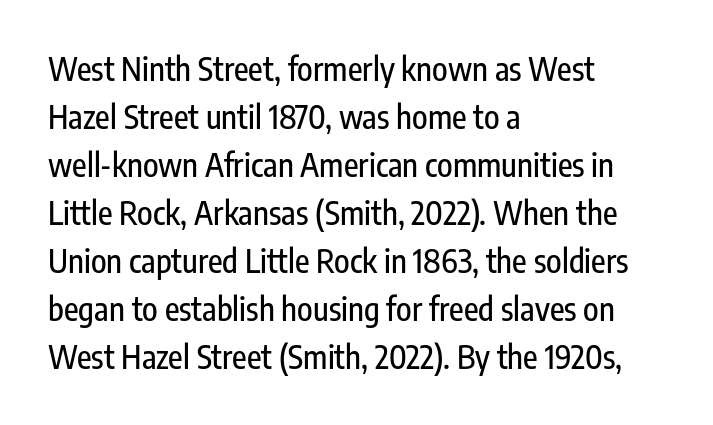
{"serif": "no", "italic": "no", "width": "condensed", "stroke_contrast": "low", "x_height": "medium", "monospaced": "no", "underline": "no", "align": "left", "line_spacing": "normal", "line_spacing_ratio": 1.5, "letter_spacing": "normal", "letter_spacing_em": 0.0, "glyph_px": 32}
